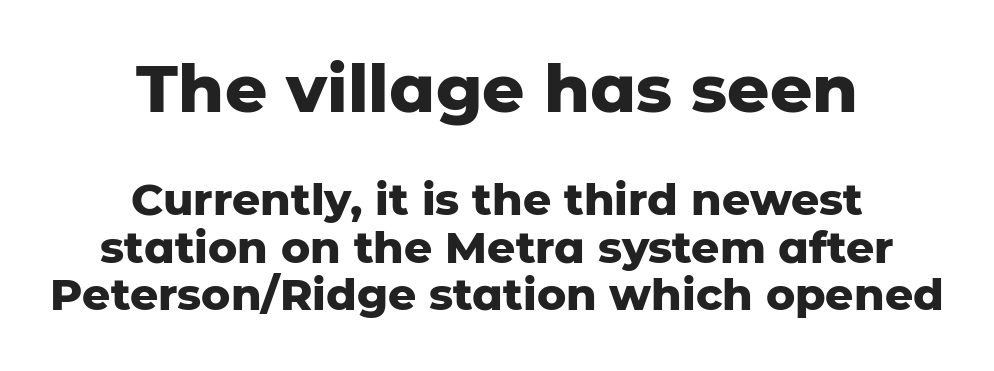
There is no visible air inserted between adjacent glyphs. The rendering positions every line midway between the sides. Two sizes are in play, and the larger belongs to the first block. Think of a printed novel: that variable character pitch is what you see here. The passage shown is typeset with a sans-serif family. Students, observe: this is what under-led, compact text looks like.
